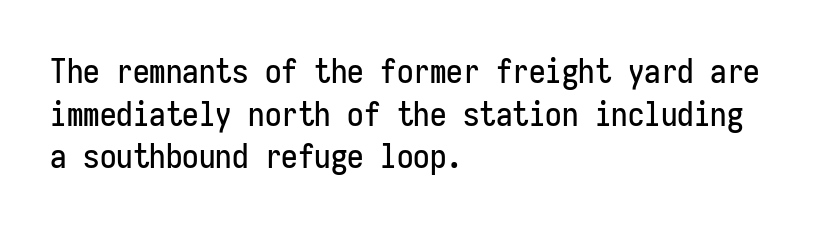
Q: Is the text italic (slanted)? A: No, it is upright.
Q: Is the typeface a serif or a sans-serif typeface? A: Sans-serif.
Q: Is the text underlined? A: No.
Q: How is the paragraph aligned? A: Left-aligned.
Q: Is the spacing between letters normal or unusually wide? A: Normal.
Q: Is the spacing between lines tight, normal or loose? A: Normal.
Q: Width (condensed, normal, or wide)? A: Condensed.
Q: Stroke contrast? A: Low.
Q: x-height? A: Medium.
Q: Monospaced? A: Yes.
